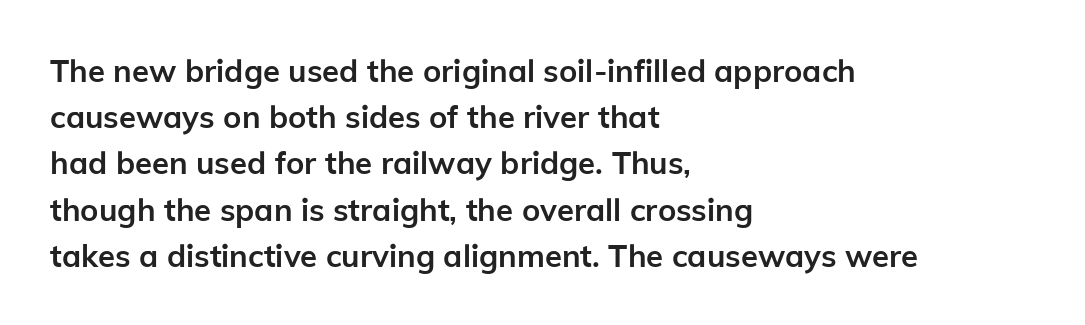
The image shows 31 px semibold sans-serif type, upright; set left-aligned, normal line spacing (1.49x), normal letter spacing, not underlined; low stroke contrast and a medium x-height.
